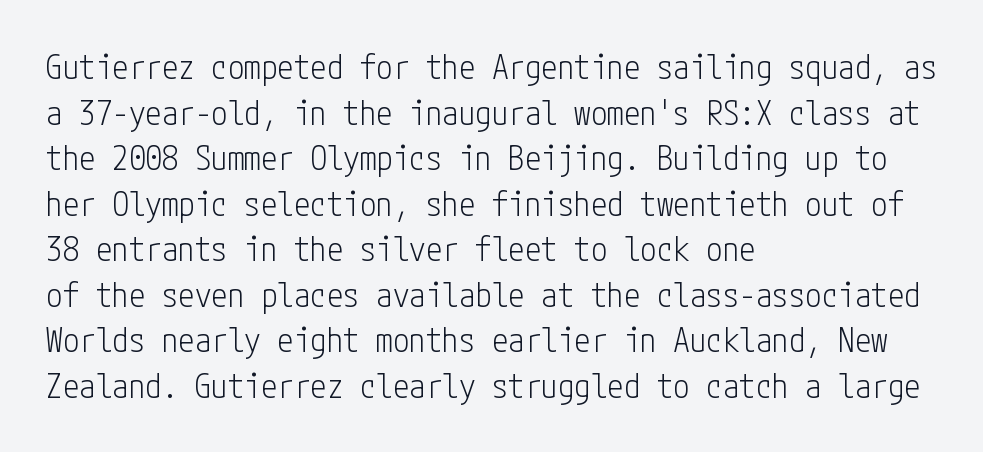
{"serif": "no", "italic": "no", "bold": "no", "weight": "light", "width": "condensed", "stroke_contrast": "low", "x_height": "medium", "underline": "no", "align": "left", "line_spacing": "normal", "line_spacing_ratio": 1.38, "letter_spacing": "normal", "letter_spacing_em": 0.0, "glyph_px": 33}
